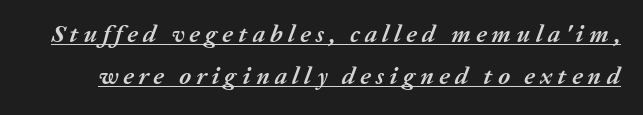
You could only call the tracking loose — the letters float apart. The typesetter has applied underlining to the passage shown. Normally led — the rows are evenly, conventionally spaced. A full-strength bold gives these letters their thick strokes. The whole block is typeset with a tilt.
